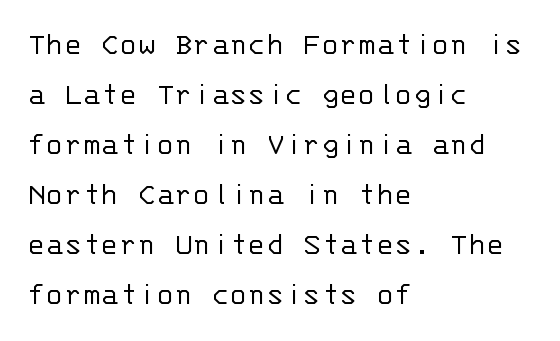
Honestly, there is no underline to notice here at all. Baseline-to-baseline distance is the conventional proportion of letter height. Here the designer chose a console-style face with uniform glyph widths. Ink coverage per letter is moderate at most.
